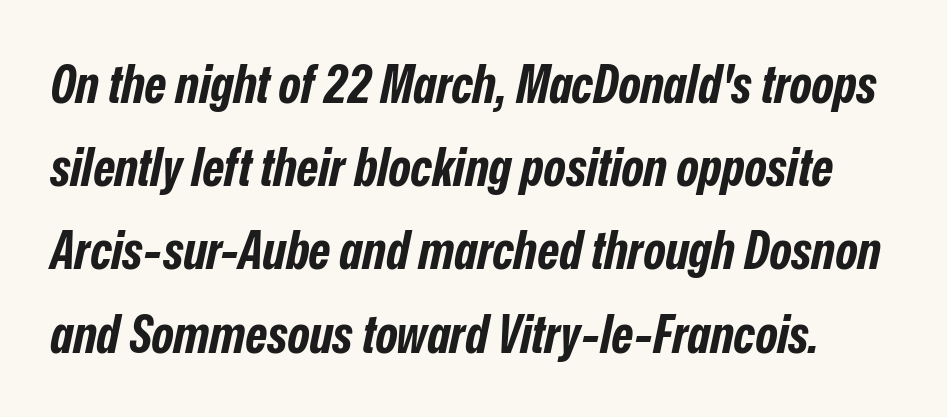
The image shows 53 px bold, condensed type, italic (leaning right); set normal line spacing (1.57x), normal letter spacing, not underlined; low stroke contrast and a medium x-height.
